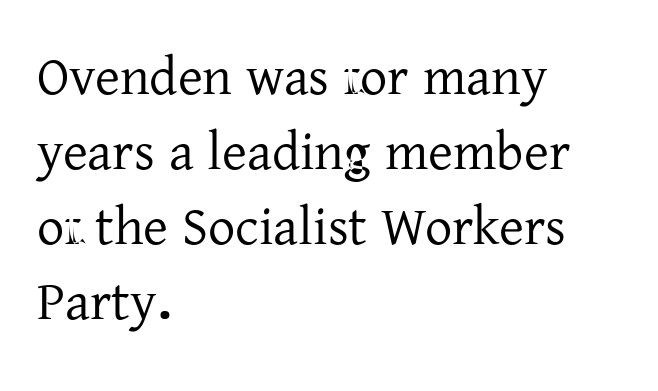
{"serif": "yes", "italic": "no", "width": "normal", "stroke_contrast": "low", "x_height": "medium", "monospaced": "no", "underline": "no", "align": "left", "line_spacing": "normal", "line_spacing_ratio": 1.39, "letter_spacing": "normal", "letter_spacing_em": 0.0, "glyph_px": 54}
